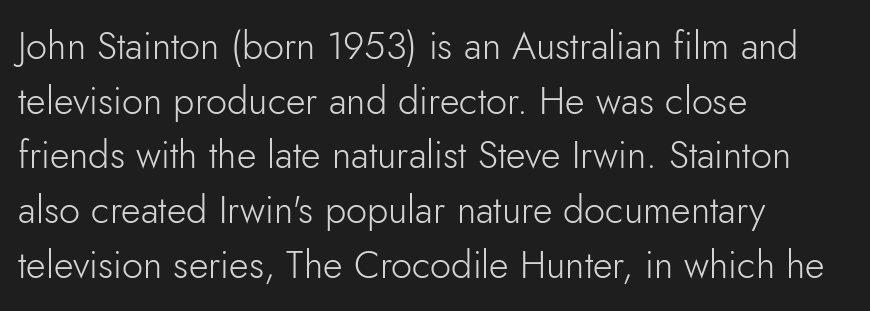
Q: Is the text bold? A: No.
Q: Is the text italic (slanted)? A: No, it is upright.
Q: Is the typeface a serif or a sans-serif typeface? A: Sans-serif.
Q: Is the text underlined? A: No.
Q: How is the paragraph aligned? A: Left-aligned.
Q: Is the spacing between letters normal or unusually wide? A: Normal.
Q: Is the spacing between lines tight, normal or loose? A: Normal.
Q: Width (condensed, normal, or wide)? A: Normal.
Q: Stroke contrast? A: Low.
Q: x-height? A: Small.
Q: Monospaced? A: No.
